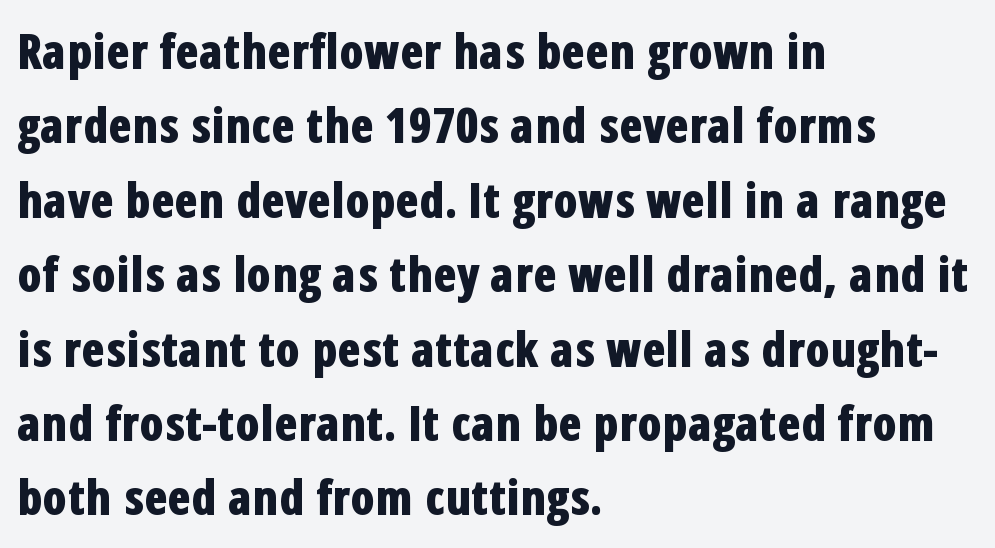
Q: Is the text bold? A: Yes.
Q: Is the text italic (slanted)? A: No, it is upright.
Q: Is the typeface a serif or a sans-serif typeface? A: Sans-serif.
Q: Is the text underlined? A: No.
Q: How is the paragraph aligned? A: Left-aligned.
Q: Is the spacing between letters normal or unusually wide? A: Normal.
Q: Is the spacing between lines tight, normal or loose? A: Normal.
Q: Width (condensed, normal, or wide)? A: Condensed.
Q: Stroke contrast? A: Low.
Q: x-height? A: Medium.
Q: Monospaced? A: No.
